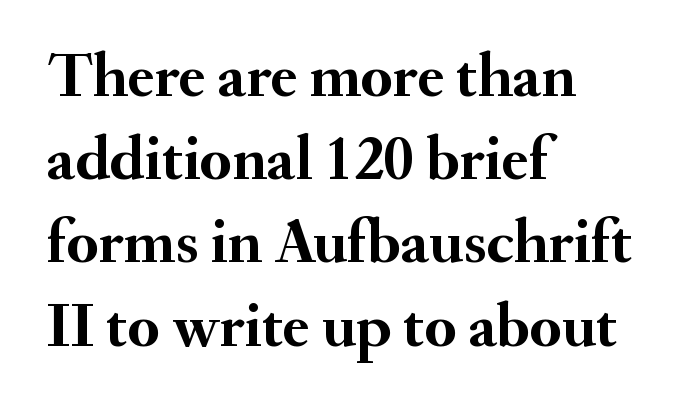
{"serif": "yes", "italic": "no", "bold": "yes", "weight": "semibold", "width": "normal", "stroke_contrast": "medium", "x_height": "small", "monospaced": "no", "underline": "no", "align": "left", "line_spacing": "normal", "line_spacing_ratio": 1.3, "letter_spacing": "normal", "letter_spacing_em": 0.0, "glyph_px": 64}
